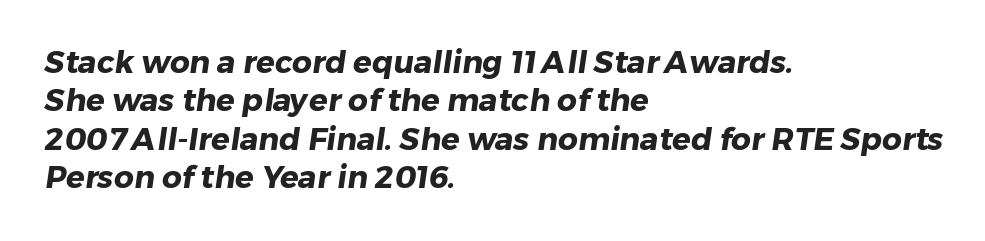
{"serif": "no", "bold": "yes", "weight": "heavy", "width": "normal", "stroke_contrast": "low", "x_height": "medium", "monospaced": "no", "underline": "no", "align": "left", "line_spacing_ratio": 1.24, "letter_spacing": "normal", "letter_spacing_em": 0.0, "glyph_px": 31}
